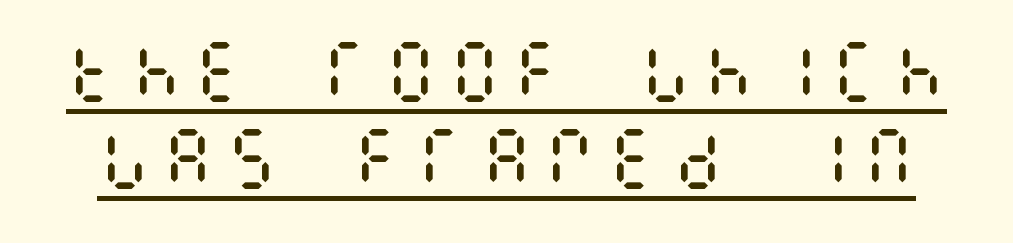
The image shows 67 px regular-weight, condensed type, upright; set normal line spacing (1.3x), underlined; medium stroke contrast and a large x-height.
